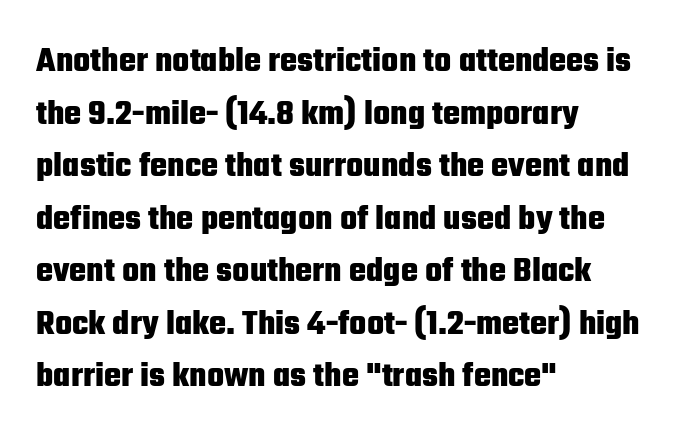
The image shows 36 px heavy, condensed sans-serif type, upright; set left-aligned, normal line spacing (1.46x), normal letter spacing, not underlined; low stroke contrast and a medium x-height.
